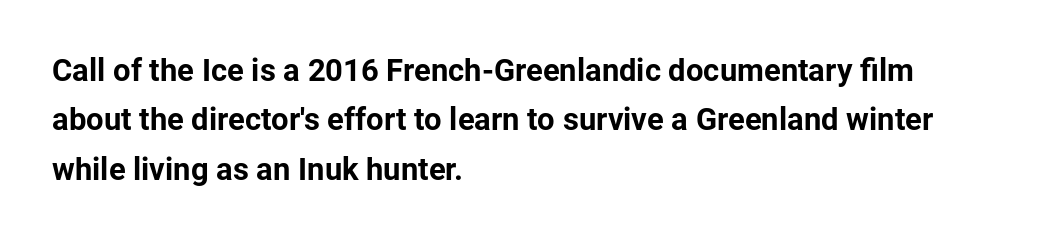
Q: Is the text bold? A: Yes.
Q: Is the text italic (slanted)? A: No, it is upright.
Q: Is the typeface a serif or a sans-serif typeface? A: Sans-serif.
Q: Is the text underlined? A: No.
Q: How is the paragraph aligned? A: Left-aligned.
Q: Is the spacing between letters normal or unusually wide? A: Normal.
Q: Is the spacing between lines tight, normal or loose? A: Normal.
Q: Width (condensed, normal, or wide)? A: Normal.
Q: Stroke contrast? A: Low.
Q: x-height? A: Medium.
Q: Monospaced? A: No.
